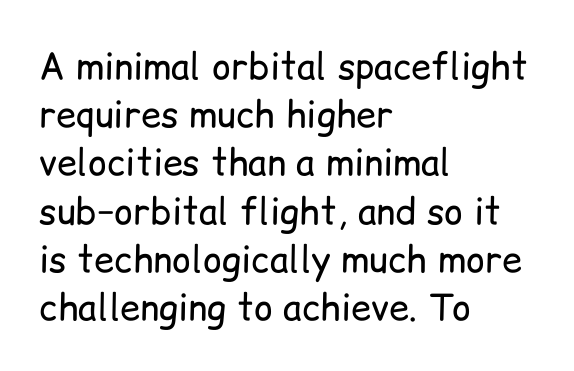
{"serif": "no", "italic": "no", "bold": "no", "weight": "regular", "width": "normal", "stroke_contrast": "low", "x_height": "medium", "monospaced": "no", "underline": "no", "align": "left", "line_spacing": "normal", "line_spacing_ratio": 1.34, "letter_spacing": "normal", "letter_spacing_em": 0.0, "glyph_px": 36}
